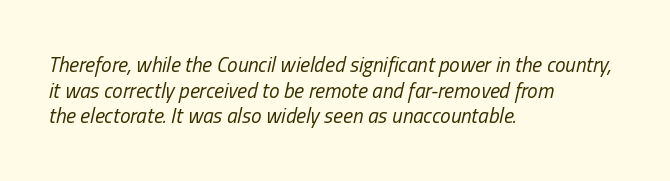
The image shows 21 px text type, italic (leaning right); set left-aligned, line spacing 1.22x, normal letter spacing, not underlined.
